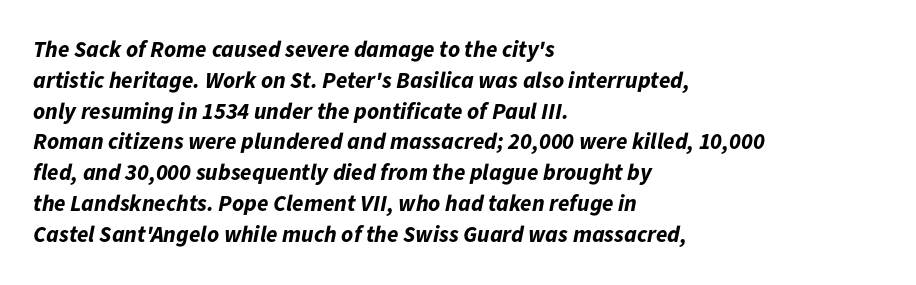
Q: Is the text bold? A: Yes.
Q: Is the text italic (slanted)? A: Yes, it leans right by about 11 degrees.
Q: Is the text underlined? A: No.
Q: How is the paragraph aligned? A: Left-aligned.
Q: Is the spacing between letters normal or unusually wide? A: Normal.
Q: Is the spacing between lines tight, normal or loose? A: Normal.
